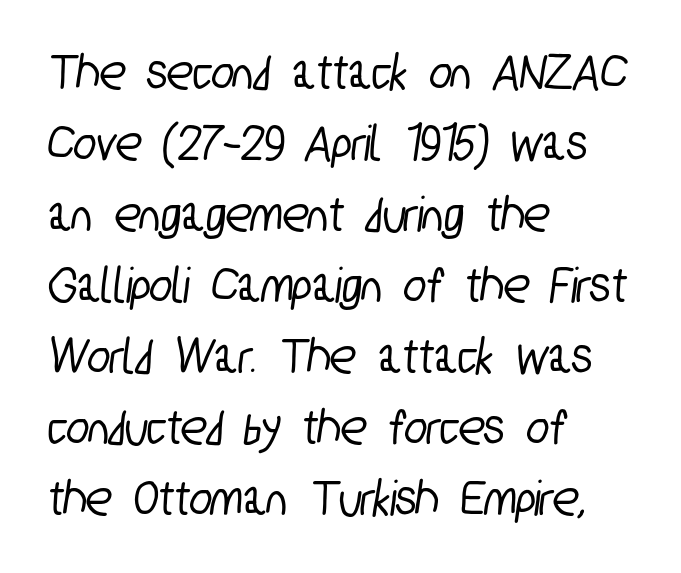
The image shows 53 px condensed sans-serif type; set left-aligned, normal line spacing (1.34x), normal letter spacing, not underlined; low stroke contrast and a medium x-height.
